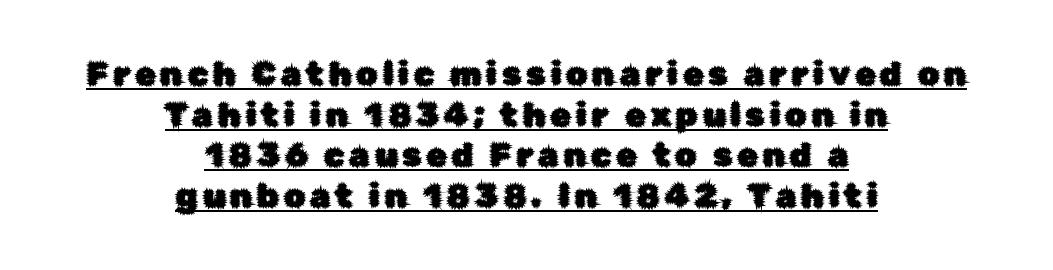
The image shows 33 px sans-serif type, upright; set centered, line spacing 1.23x, underlined; low stroke contrast and a medium x-height.
